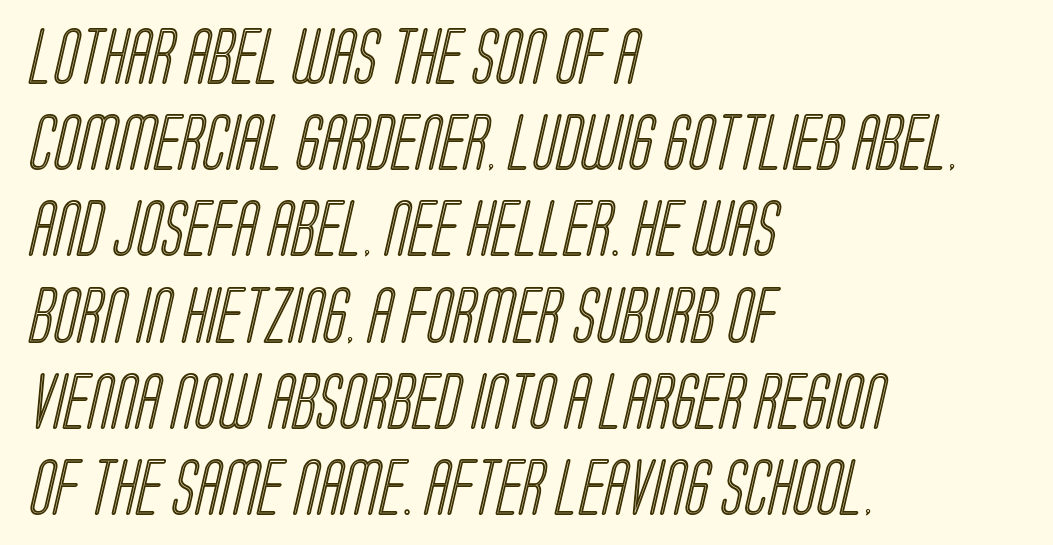
Layout note: lines flush left. The strip under each line holds only bare page. Characters follow at the spacing the type designer built in. These lines are rendered in a variable-pitch font. Evenly set lines give the paragraph a standard silhouette.
